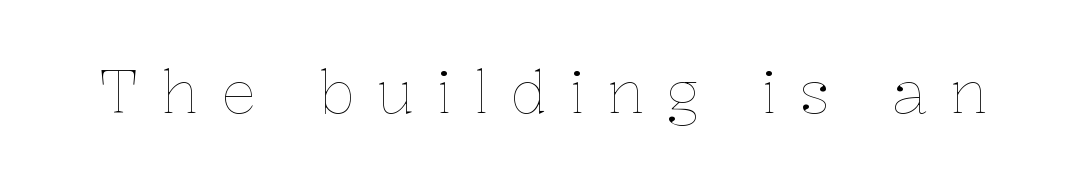
The image shows 59 px thin type, upright; set unusually wide letter spacing (+0.37 em), not underlined; low stroke contrast and a medium x-height.
